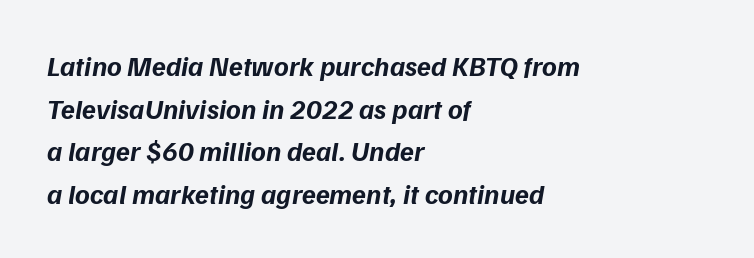
Q: Is the text bold? A: Yes.
Q: Is the typeface a serif or a sans-serif typeface? A: Sans-serif.
Q: Is the text underlined? A: No.
Q: How is the paragraph aligned? A: Left-aligned.
Q: Is the spacing between letters normal or unusually wide? A: Normal.
Q: Is the spacing between lines tight, normal or loose? A: Normal.
Q: Width (condensed, normal, or wide)? A: Normal.
Q: Stroke contrast? A: Low.
Q: x-height? A: Medium.
Q: Monospaced? A: No.
